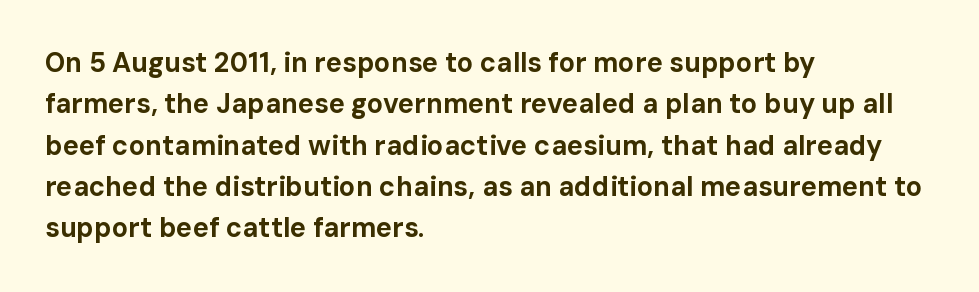
This block has exactly the height ordinary leading produces. The letterforms sit shoulder to shoulder at normal distance. On the weight axis this lands at bold, roughly 700. Line beginnings align vertically; line endings do not. A roman cut, with each character standing at attention.
